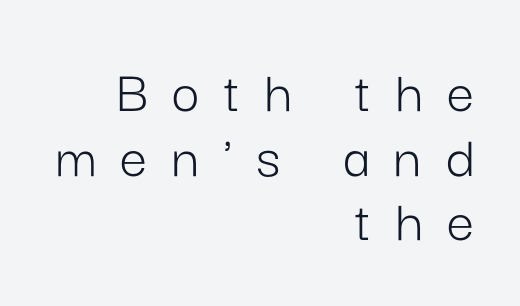
The image shows 61 px light sans-serif type, upright; set right-aligned, tight line spacing (1.06x), unusually wide letter spacing (+0.4 em), not underlined; low stroke contrast and a medium x-height.
